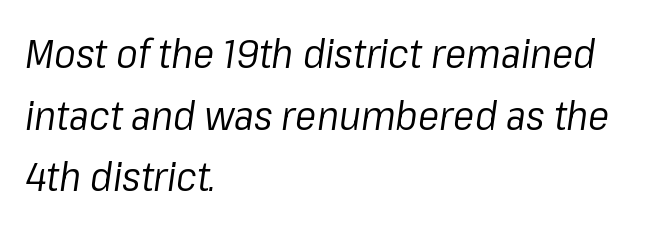
Spacing verdict: proportional, widths tailored to each character. An italicized treatment has been applied to the whole sample. Short and long lines alike share a common starting point at left. A typesetter would call this zero additional tracking. Nothing heavy about these letters — not bold at all.
